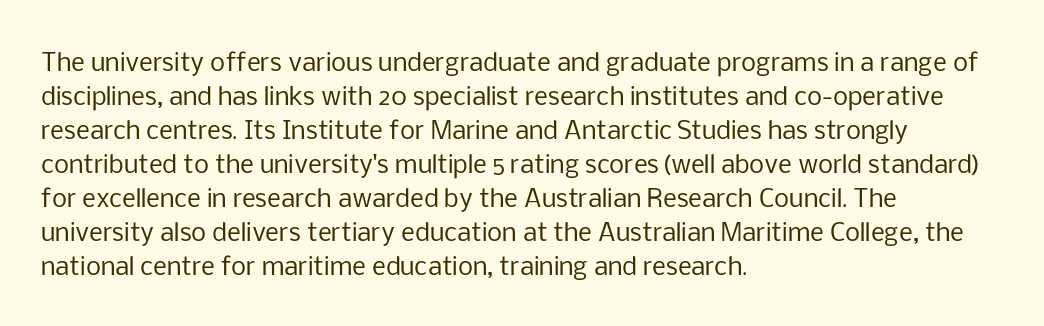
The image shows 24 px text type, upright; set left-aligned, normal line spacing (1.42x), normal letter spacing, not underlined.
